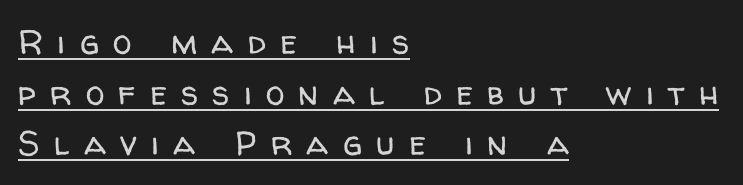
The image shows 34 px regular-weight sans-serif type, upright; set left-aligned, normal line spacing (1.49x), unusually wide letter spacing (+0.42 em), underlined; low stroke contrast and a medium x-height.
